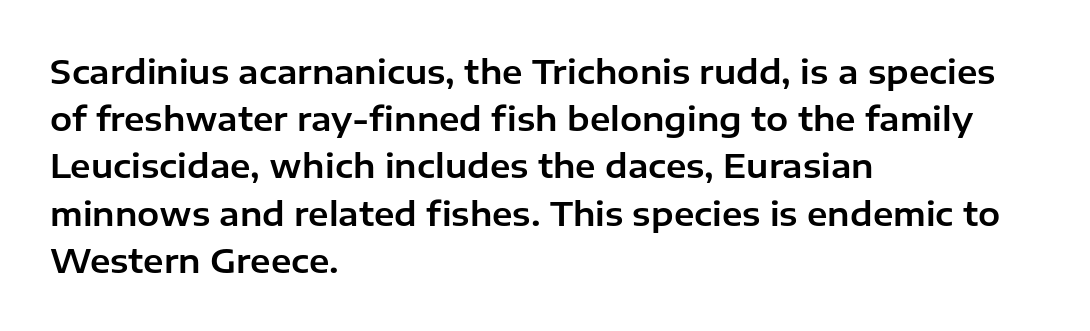
Q: Is the text italic (slanted)? A: No, it is upright.
Q: Is the typeface a serif or a sans-serif typeface? A: Sans-serif.
Q: Is the text underlined? A: No.
Q: How is the paragraph aligned? A: Left-aligned.
Q: Is the spacing between letters normal or unusually wide? A: Normal.
Q: Is the spacing between lines tight, normal or loose? A: Normal.
Q: Width (condensed, normal, or wide)? A: Normal.
Q: Stroke contrast? A: Low.
Q: x-height? A: Medium.
Q: Monospaced? A: No.
